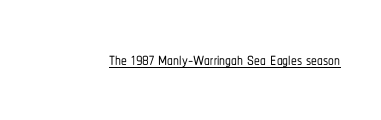
The image shows 23 px text type, upright; set normal letter spacing, underlined.
